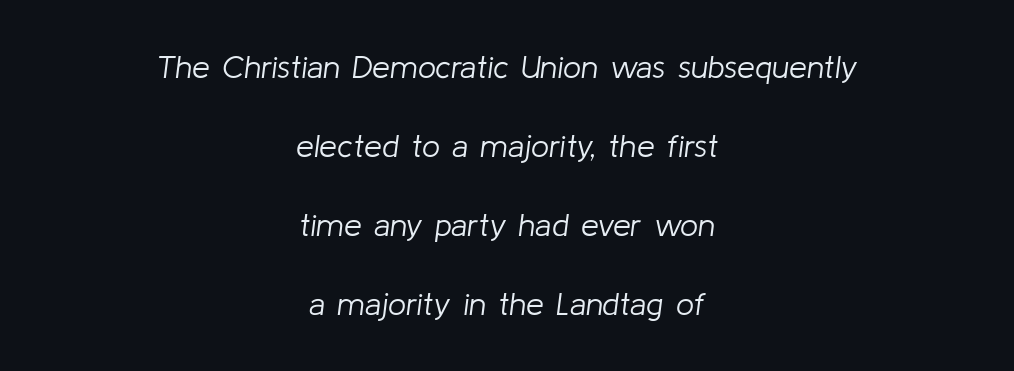
Q: Is the text bold? A: No.
Q: Is the text italic (slanted)? A: Yes, it leans right by about 8 degrees.
Q: Is the text underlined? A: No.
Q: How is the paragraph aligned? A: Centered.
Q: Is the spacing between letters normal or unusually wide? A: Normal.
Q: Is the spacing between lines tight, normal or loose? A: Loose.
Q: Width (condensed, normal, or wide)? A: Normal.
Q: Stroke contrast? A: Low.
Q: x-height? A: Medium.
Q: Monospaced? A: No.
